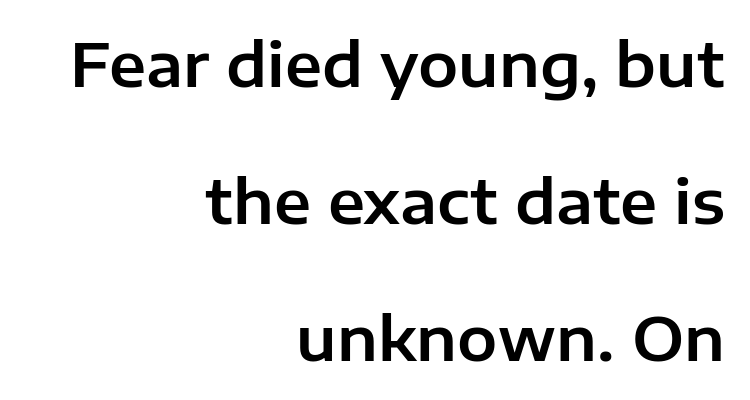
Q: Is the text italic (slanted)? A: No, it is upright.
Q: Is the typeface a serif or a sans-serif typeface? A: Sans-serif.
Q: Is the text underlined? A: No.
Q: How is the paragraph aligned? A: Right-aligned.
Q: Is the spacing between letters normal or unusually wide? A: Normal.
Q: Is the spacing between lines tight, normal or loose? A: Loose.
Q: Width (condensed, normal, or wide)? A: Normal.
Q: Stroke contrast? A: Low.
Q: x-height? A: Medium.
Q: Monospaced? A: No.
